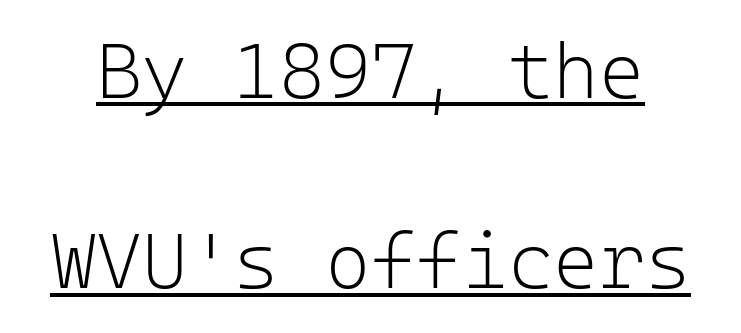
In terms of letterspacing, this is plain default setting. The face used here is monospaced, like something from a code editor. No heavy texture on the line: the type isn't bold. Does the type have serifs? No, each stem ends abruptly. Is there any slant? The stems are plumb. Every word sits above its own underline.
